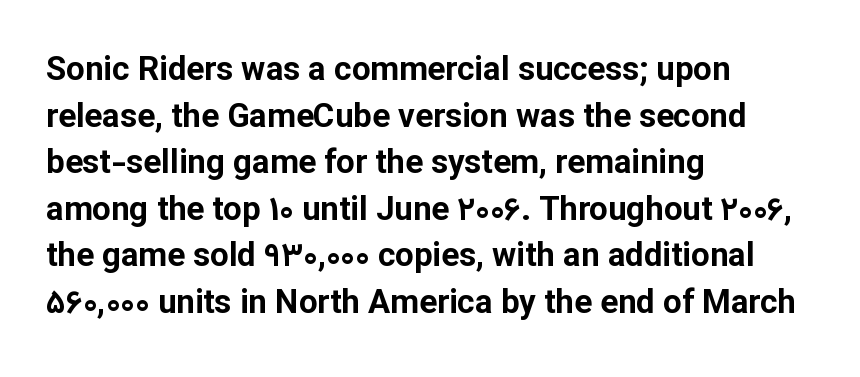
The rendering keeps characters at their native spacing. The passage is arranged the way most books set body copy — flush left. Varying glyph widths throughout — classic text-font behaviour. Typographic density is high because the face is bold.
